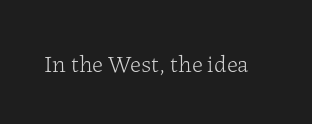
{"italic": "no", "bold": "no", "underline": "no", "letter_spacing": "normal", "letter_spacing_em": 0.0, "glyph_px": 24}
